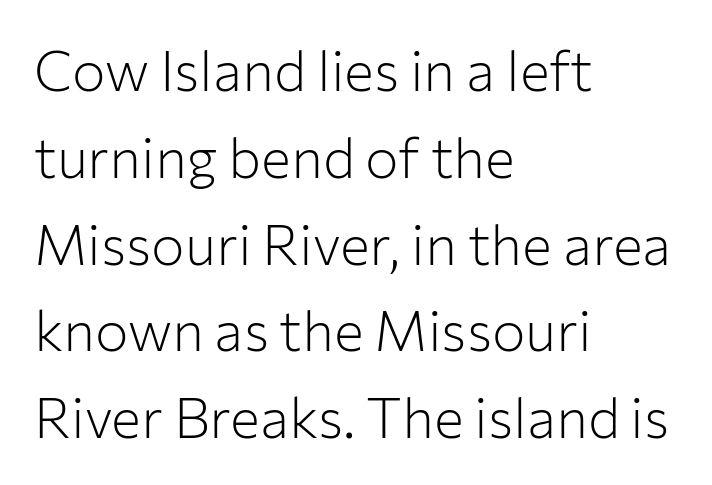
The image shows 56 px light sans-serif type, upright; set left-aligned, normal line spacing (1.55x), normal letter spacing, not underlined; low stroke contrast and a medium x-height.
